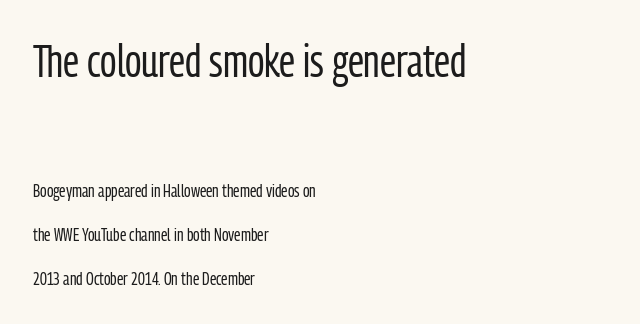
{"serif": "no", "italic": "no", "bold": "no", "weight": "regular", "width": "condensed", "stroke_contrast": "low", "x_height": "medium", "monospaced": "no", "underline": "no", "align": "left", "line_spacing": "loose", "line_spacing_ratio": 2.45, "letter_spacing": "normal", "letter_spacing_em": 0.0, "larger_block": "first", "size_ratio": 2.5, "glyph_px": 45}
